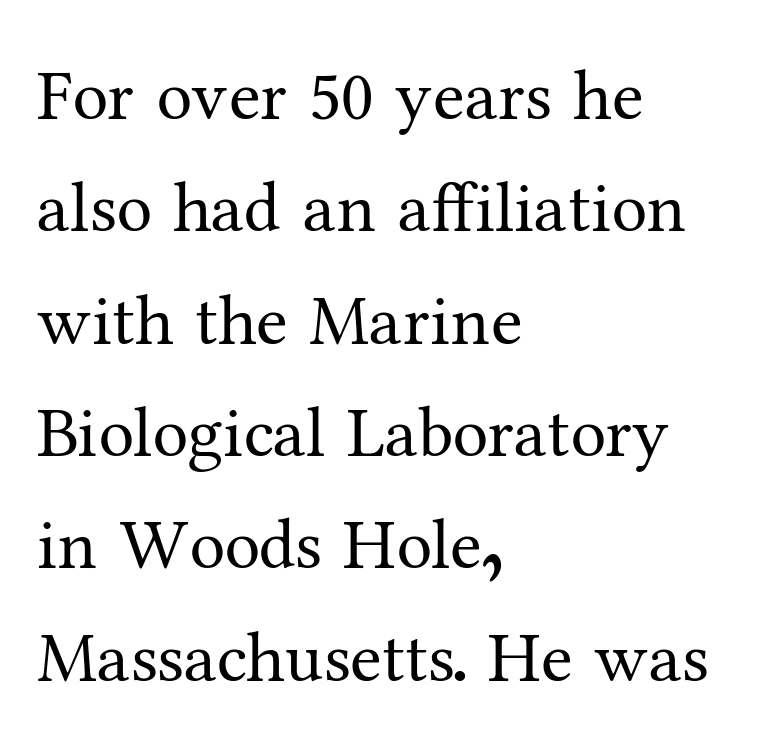
{"serif": "yes", "italic": "no", "bold": "no", "weight": "regular", "width": "normal", "stroke_contrast": "medium", "x_height": "medium", "monospaced": "no", "underline": "no", "align": "left", "line_spacing": "normal", "line_spacing_ratio": 1.56, "letter_spacing": "normal", "letter_spacing_em": 0.0, "glyph_px": 72}
